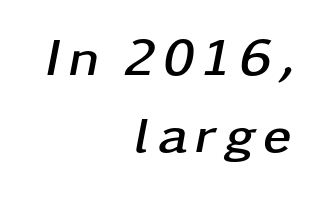
Q: Is the text bold? A: Yes.
Q: Is the text italic (slanted)? A: Yes, it leans right by about 11 degrees.
Q: Is the text underlined? A: No.
Q: How is the paragraph aligned? A: Right-aligned.
Q: Is the spacing between lines tight, normal or loose? A: Normal.
Q: Width (condensed, normal, or wide)? A: Wide.
Q: Stroke contrast? A: Low.
Q: x-height? A: Medium.
Q: Monospaced? A: No.
